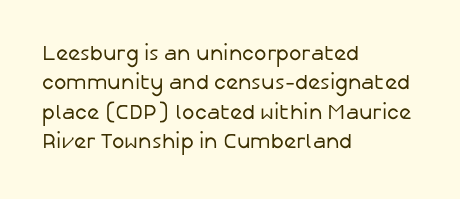
Q: Is the text bold? A: No.
Q: Is the text italic (slanted)? A: No, it is upright.
Q: Is the text underlined? A: No.
Q: How is the paragraph aligned? A: Left-aligned.
Q: Is the spacing between letters normal or unusually wide? A: Normal.
Q: Is the spacing between lines tight, normal or loose? A: Normal.
